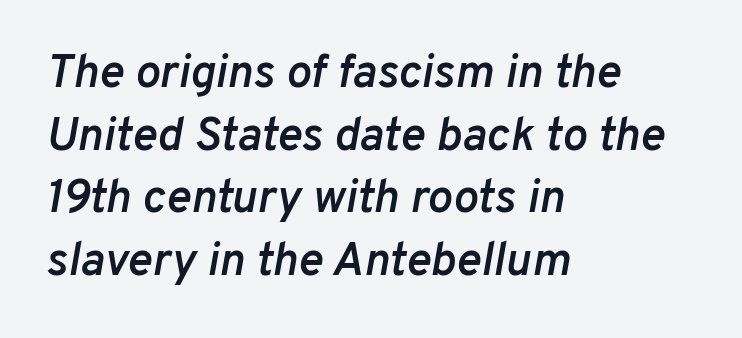
Q: Is the text bold? A: Semi-bold.
Q: Is the text italic (slanted)? A: Yes, it leans right by about 10 degrees.
Q: Is the text underlined? A: No.
Q: How is the paragraph aligned? A: Left-aligned.
Q: Is the spacing between letters normal or unusually wide? A: Normal.
Q: Is the spacing between lines tight, normal or loose? A: Normal.
Q: Width (condensed, normal, or wide)? A: Normal.
Q: Stroke contrast? A: Low.
Q: x-height? A: Medium.
Q: Monospaced? A: No.
